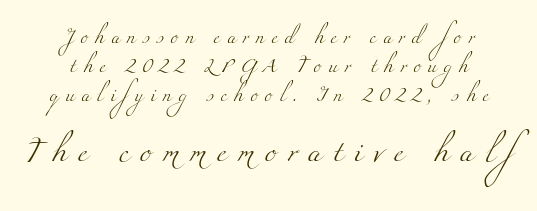
{"bold": "no", "underline": "no", "align": "center", "line_spacing": "loose", "line_spacing_ratio": 2.07, "letter_spacing": "wide", "letter_spacing_em": 0.5, "larger_block": "second", "size_ratio": 1.57, "glyph_px": 22}
